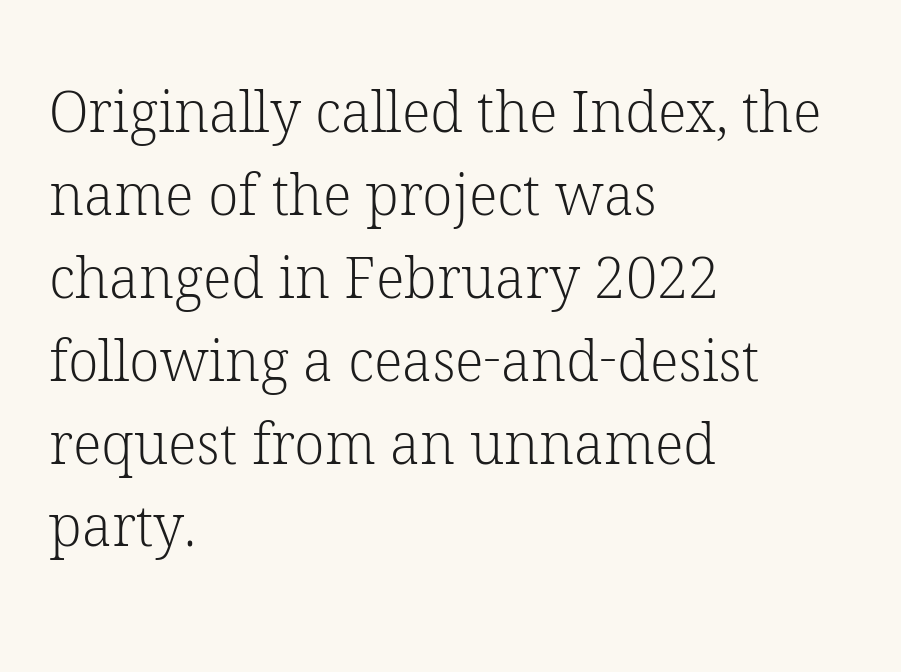
Note the varied advance widths — an 'i' is clearly narrower than an 'm'. These lines are set flush left with a ragged right edge. The weight would be labelled regular, book, light, or lighter still. The typography opts for an upright posture over an oblique one. The leading is moderate, giving the passage an even texture.
